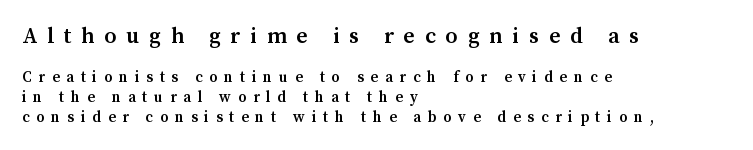
The strokes are fattened partway — semibold, not bold. Whoever set this chose a conventional vertical rhythm. The rendering anchors every line to the left-hand side. Bare-footed words on every line. Rendered with straight, roman letterforms.
